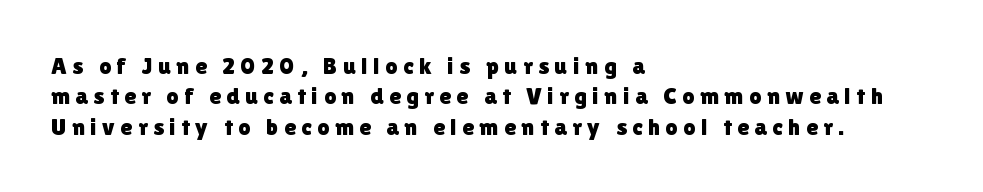
Q: Is the text italic (slanted)? A: No, it is upright.
Q: Is the text underlined? A: No.
Q: How is the paragraph aligned? A: Left-aligned.
Q: Is the spacing between letters normal or unusually wide? A: Unusually wide.
Q: Is the spacing between lines tight, normal or loose? A: Normal.
